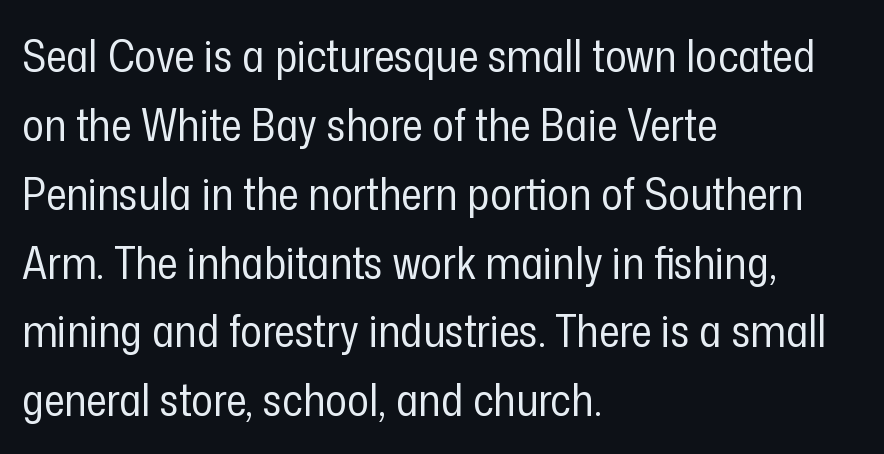
{"serif": "no", "italic": "no", "bold": "no", "weight": "regular", "width": "condensed", "stroke_contrast": "low", "x_height": "medium", "monospaced": "no", "underline": "no", "align": "left", "line_spacing": "normal", "line_spacing_ratio": 1.53, "letter_spacing": "normal", "letter_spacing_em": 0.0, "glyph_px": 45}
